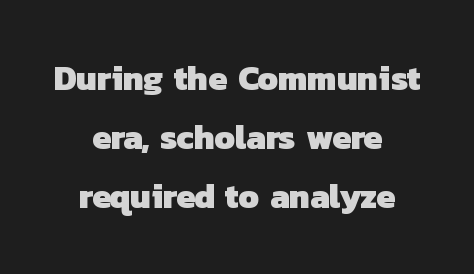
{"serif": "no", "bold": "yes", "weight": "heavy", "width": "normal", "stroke_contrast": "low", "x_height": "medium", "monospaced": "no", "underline": "no", "align": "center", "line_spacing_ratio": 1.73, "letter_spacing": "normal", "letter_spacing_em": 0.0, "glyph_px": 34}
